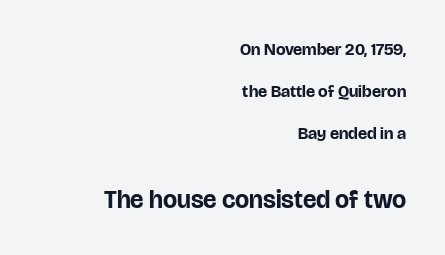
Q: Is the text bold? A: Yes.
Q: Is the text italic (slanted)? A: No, it is upright.
Q: Is the text underlined? A: No.
Q: How is the paragraph aligned? A: Right-aligned.
Q: Is the spacing between letters normal or unusually wide? A: Normal.
Q: Is the spacing between lines tight, normal or loose? A: Loose.
Q: Which block of text is set in a larger size, the first (top) or the second (bottom)? A: The second (bottom) one.
